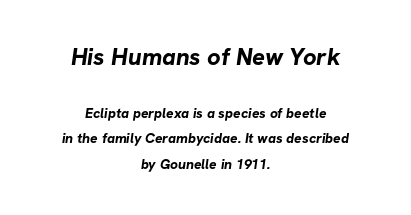
The image shows 24 px bold type; set centered, line spacing 1.82x, normal letter spacing, not underlined; the first (top) block is 1.71x larger.
